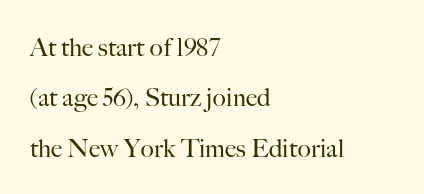
Every stem runs plumb, perpendicular to the baseline. Each stroke keeps to a modest, everyday thickness or less. Compared with a centered layout, this one pins lines to the left instead. In terms of leading, this rendering errs on the spacious side. Does extra space separate the letters? No, they use regular spacing.
